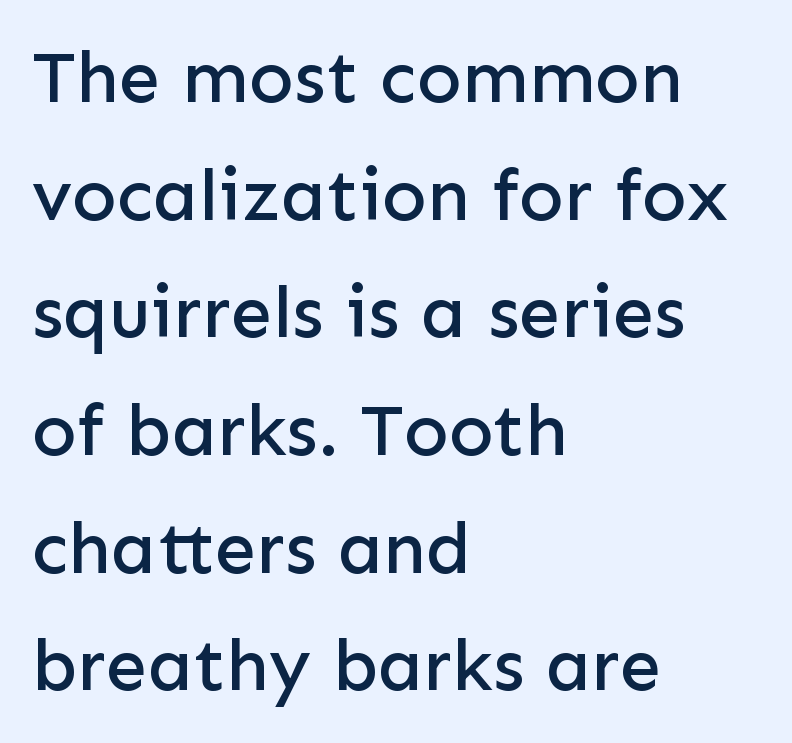
Q: Is the text italic (slanted)? A: No, it is upright.
Q: Is the typeface a serif or a sans-serif typeface? A: Sans-serif.
Q: Is the text underlined? A: No.
Q: How is the paragraph aligned? A: Left-aligned.
Q: Is the spacing between letters normal or unusually wide? A: Normal.
Q: Is the spacing between lines tight, normal or loose? A: Normal.
Q: Width (condensed, normal, or wide)? A: Normal.
Q: Stroke contrast? A: Low.
Q: x-height? A: Medium.
Q: Monospaced? A: No.
